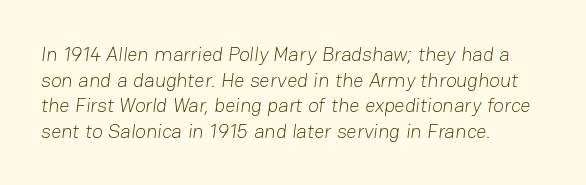
The image shows 20 px text type; set left-aligned, normal line spacing (1.28x), normal letter spacing, not underlined.
